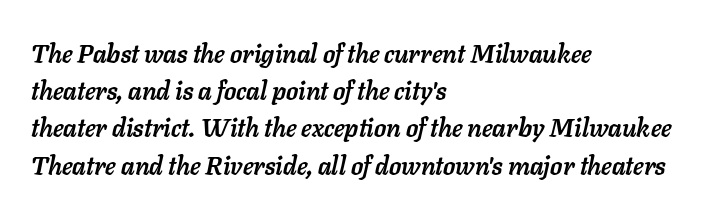
The image shows 25 px bold type, italic (leaning right); set left-aligned, normal line spacing (1.49x), normal letter spacing, not underlined.
